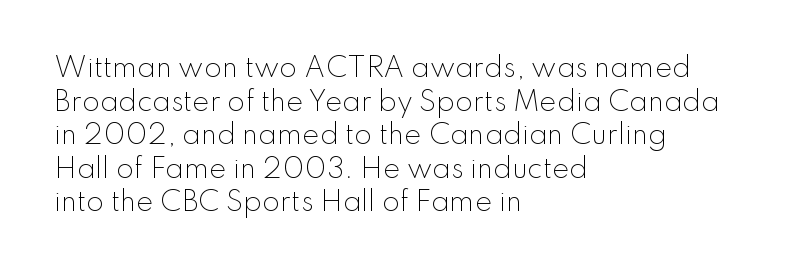
{"italic": "no", "bold": "no", "underline": "no", "align": "left", "line_spacing": "normal", "line_spacing_ratio": 1.29, "letter_spacing": "normal", "letter_spacing_em": 0.0, "glyph_px": 26}
